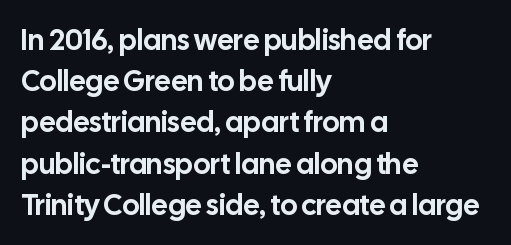
The image shows 29 px sans-serif type, upright; set left-aligned, normal line spacing (1.42x), normal letter spacing, not underlined; low stroke contrast and a medium x-height.
